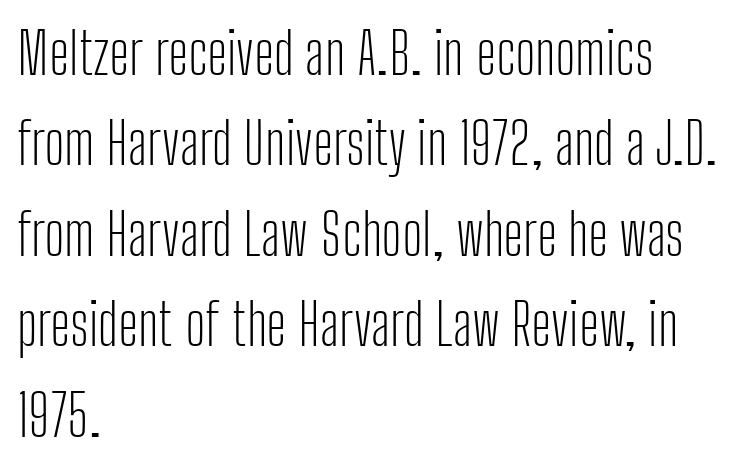
Vertically, the passage feels balanced, rows spaced as you'd expect. The lettering holds an erect, upright posture throughout. Think standard paragraph weight, or any step lighter than that. In terms of letterform style, serifs are entirely absent. The paragraph shown leans on its left margin.
